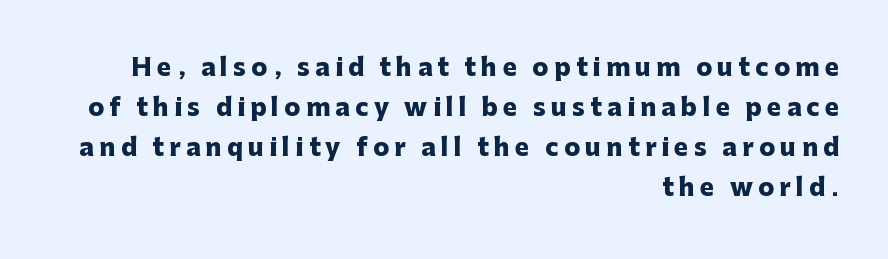
{"italic": "no", "bold": "yes", "underline": "no", "align": "right", "line_spacing": "normal", "line_spacing_ratio": 1.66, "letter_spacing": "wide", "letter_spacing_em": 0.22, "glyph_px": 24}
